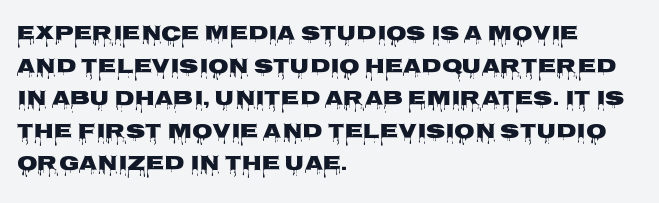
Q: Is the text bold? A: Yes.
Q: Is the text italic (slanted)? A: No, it is upright.
Q: Is the text underlined? A: No.
Q: How is the paragraph aligned? A: Left-aligned.
Q: Is the spacing between letters normal or unusually wide? A: Normal.
Q: Is the spacing between lines tight, normal or loose? A: Normal.
